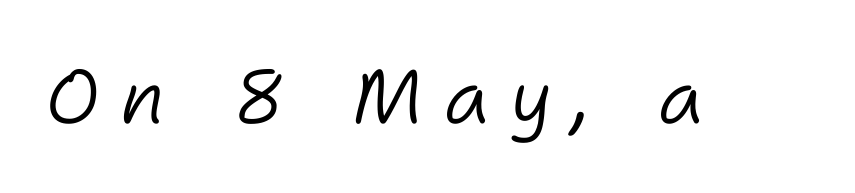
{"italic": "yes", "lean": "right", "slant_degrees": 11, "bold": "no", "weight": "light", "width": "normal", "stroke_contrast": "low", "x_height": "medium", "monospaced": "no", "underline": "no", "letter_spacing": "wide", "letter_spacing_em": 0.27, "glyph_px": 76}
